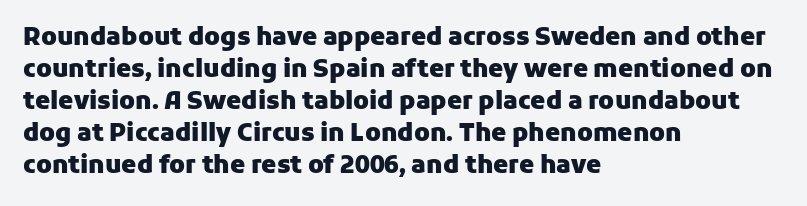
How are the letters spaced? Ordinarily, with no added tracking. Left-aligned paragraph, ragged on the right. The rows are spaced the way most documents space them. The glyphs are unaccompanied by any horizontal stroke below them. Weight check: bold — yes, fully. Ordinary non-slanted type is in use.
